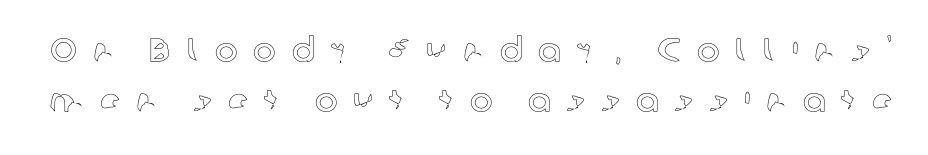
Any mark beneath the type? The region is blank. Think of a printed novel: that variable character pitch is what you see here. Upright lettering throughout. Glyph-to-glyph distance is far greater than everyday printed text.
